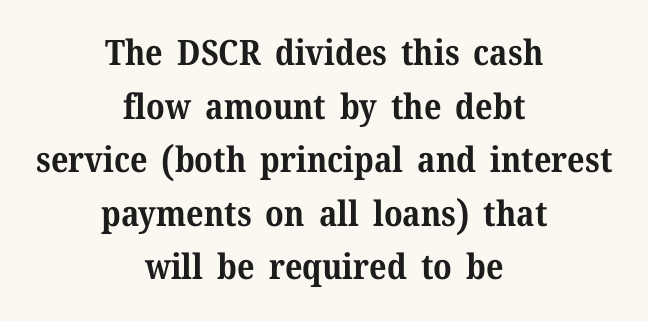
To sum up the face: it has serifs. You could not count columns in this text — the font is proportionally spaced. Teacher's note: observe the equal gaps on both sides — that is centered alignment. Heft: maximum for text — a bold.
